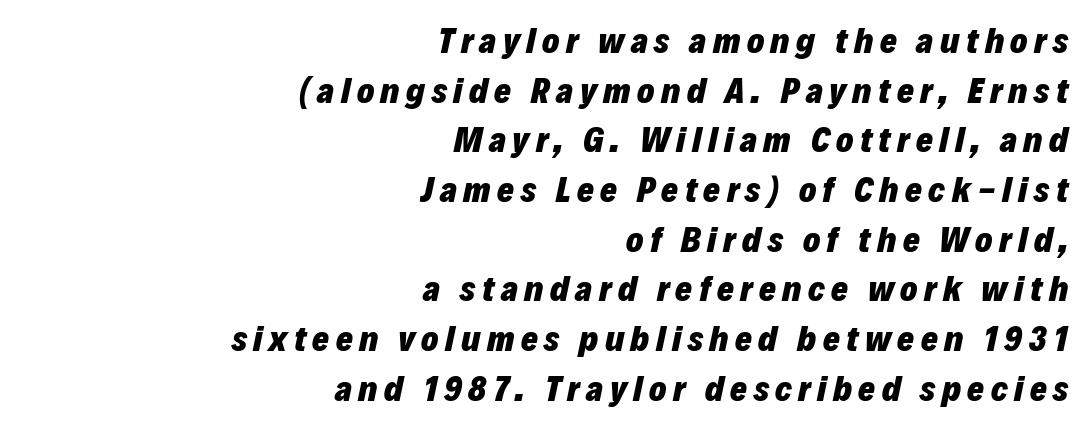
Here the designer chose a conventional face with non-uniform glyph widths. Short and long lines alike share a common ending point at right. Looking at the ascenders, they clearly lean. Look at the stroke-to-counter ratio: heavy, a bold. The foot of each line stays bare and open. Baseline-to-baseline distance is the conventional proportion of letter height.
